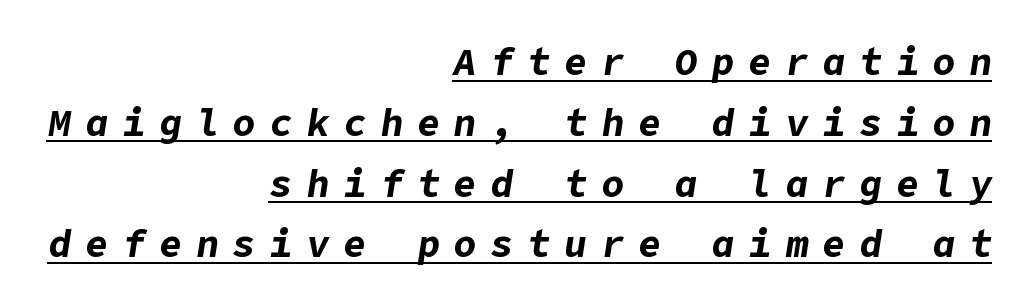
The image shows 38 px bold type, italic (leaning right); set right-aligned, normal line spacing (1.6x), unusually wide letter spacing (+0.37 em), underlined; low stroke contrast and a medium x-height.
